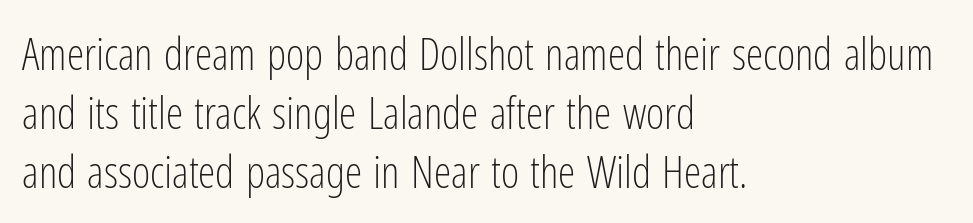
These lines are set flush left with a ragged right edge. The letters carry no serifs — their stems end cleanly without finishing strokes. Here the designer chose a conventional face with non-uniform glyph widths. Characters remain perfectly vertical along every line.
